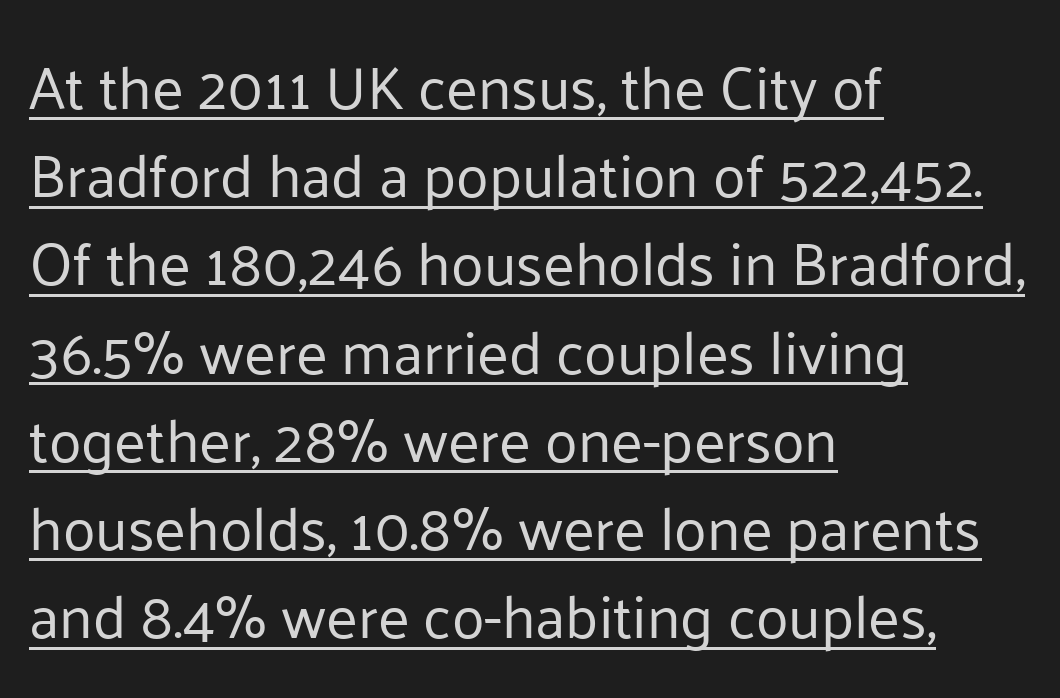
The image shows 60 px regular-weight sans-serif type, upright; set left-aligned, normal line spacing (1.47x), normal letter spacing, underlined; low stroke contrast and a medium x-height.
